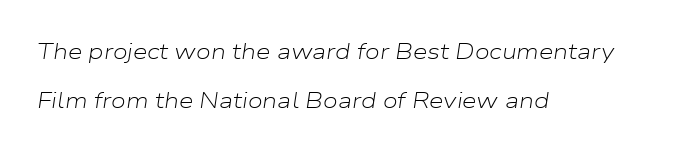
The image shows 21 px text type, italic (leaning right); set left-aligned, loose line spacing (2.32x), normal letter spacing, not underlined.
